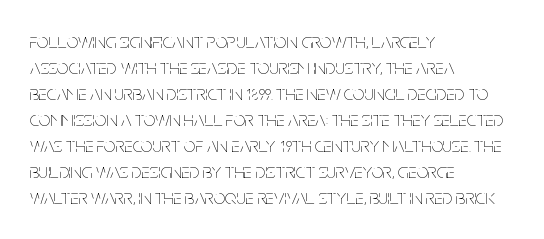
The typography opts for an upright posture over an oblique one. Unmarked baselines from the first word to the last. Students, note that the glyphs here touch the page at normal intervals. Which margin do the lines hug? The left one — the right edge is uneven. The typesetting does not lean heavy: it is not bold.
